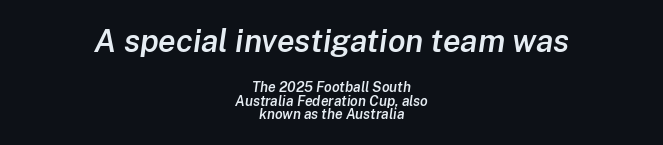
Caption: upper text group enlarged, lower text group reduced. Only glyphs here, with clear space below each row. Regarding leading, the lines here are crowded together. Is the letter spacing exaggerated? No — it looks like the ordinary default.
